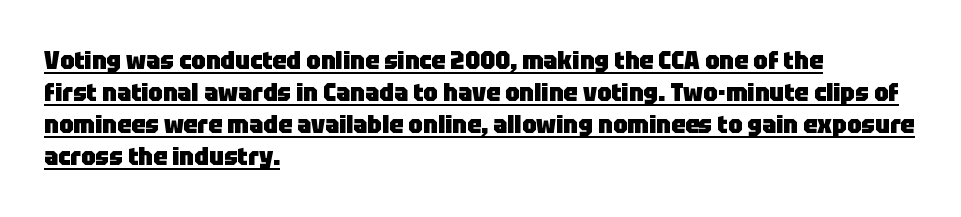
In CSS terms this would be text-align: left. Whoever set this chose a conventional vertical rhythm. The letters stand upright; this is a roman face. The tracking reads as untouched default to a designer's eye. The lettering is marked with a stroke running underneath it. The typesetting leans heavy: a genuine bold.
